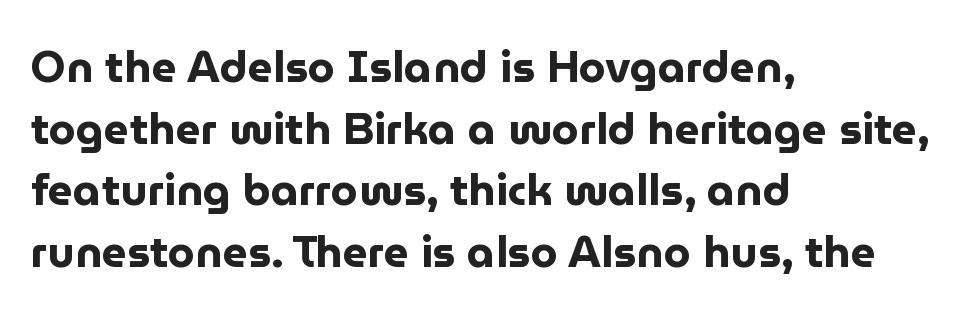
{"serif": "no", "italic": "no", "bold": "yes", "weight": "bold", "width": "normal", "stroke_contrast": "low", "x_height": "medium", "monospaced": "no", "underline": "no", "align": "left", "line_spacing": "normal", "line_spacing_ratio": 1.4, "letter_spacing": "normal", "letter_spacing_em": 0.0, "glyph_px": 44}
